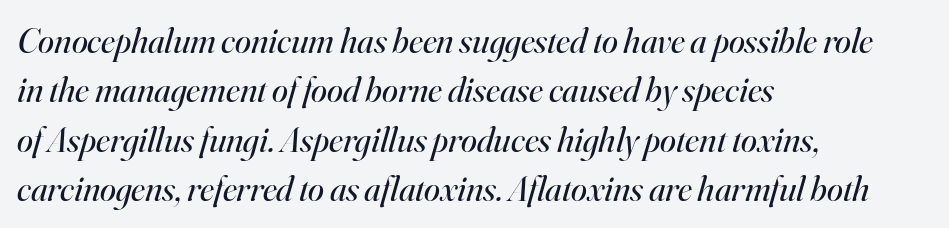
This sample uses a serif face. Honestly, the row spacing looks completely unremarkable. Compared with a centered layout, this one pins lines to the left instead. The passage shown is typed in a proportional face where columns would drift.
